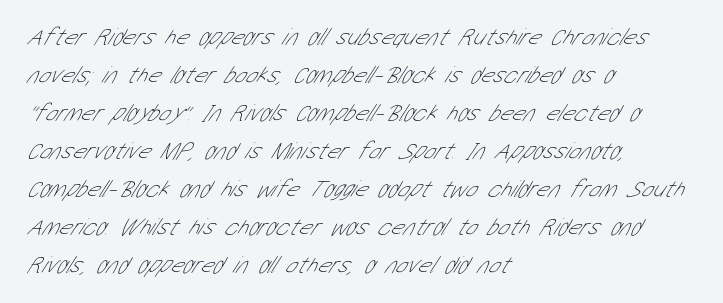
Q: Is the text bold? A: No.
Q: Is the text underlined? A: No.
Q: How is the paragraph aligned? A: Left-aligned.
Q: Is the spacing between letters normal or unusually wide? A: Normal.
Q: Is the spacing between lines tight, normal or loose? A: Normal.
